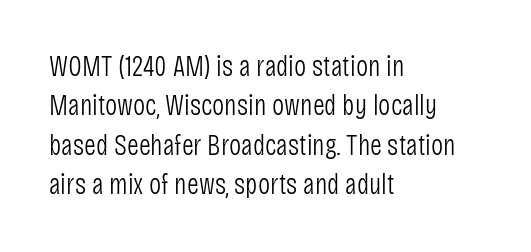
The face used here is proportionally spaced, like ordinary book or web type. No letter is thick-stroked: the sample isn't bold. These lines sit exactly where default settings would place them. The rendering keeps characters at their native spacing. The zone under the glyphs is completely vacant.
